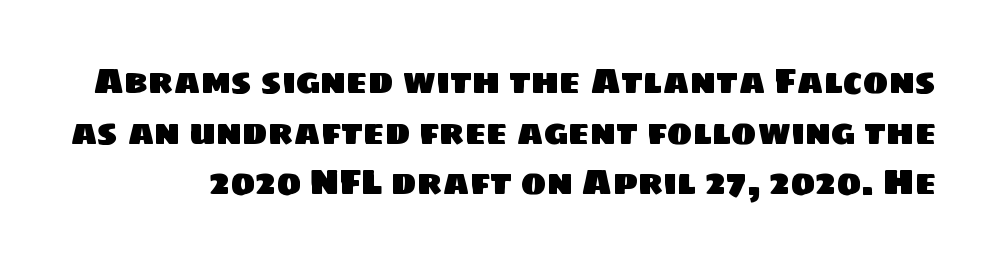
The image shows 34 px sans-serif type; set normal line spacing (1.49x), normal letter spacing, not underlined; low stroke contrast and a large x-height.
